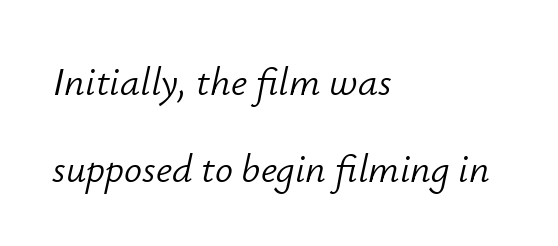
{"italic": "yes", "lean": "right", "slant_degrees": 12, "bold": "no", "weight": "light", "width": "normal", "stroke_contrast": "low", "x_height": "small", "monospaced": "no", "underline": "no", "align": "left", "line_spacing": "loose", "line_spacing_ratio": 2.17, "letter_spacing": "normal", "letter_spacing_em": 0.0, "glyph_px": 40}
